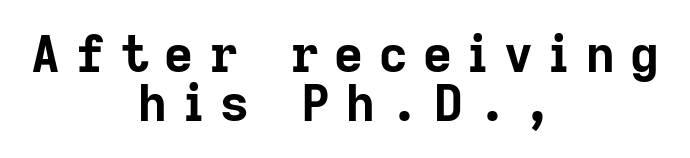
Q: Is the text bold? A: Yes.
Q: Is the text italic (slanted)? A: No, it is upright.
Q: Is the typeface a serif or a sans-serif typeface? A: Sans-serif.
Q: Is the text underlined? A: No.
Q: How is the paragraph aligned? A: Centered.
Q: Is the spacing between letters normal or unusually wide? A: Unusually wide.
Q: Is the spacing between lines tight, normal or loose? A: Tight.
Q: Width (condensed, normal, or wide)? A: Normal.
Q: Stroke contrast? A: Low.
Q: x-height? A: Medium.
Q: Monospaced? A: No.
